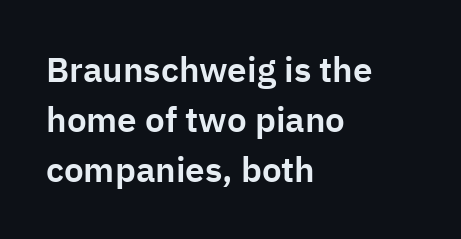
The passage shown is typed in a proportional face where columns would drift. No word sits above an underline. The lines are quadded left. The typography opts for an upright posture over an oblique one. Unlike a traditional serif, this face leaves its strokes unadorned. One glance says typical: line gaps are just what's usual.
